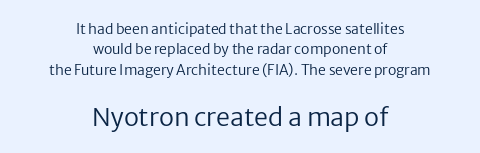
The image shows 25 px text type, upright; set centered, normal line spacing (1.45x), normal letter spacing, not underlined; the second (bottom) block is 1.79x larger.
